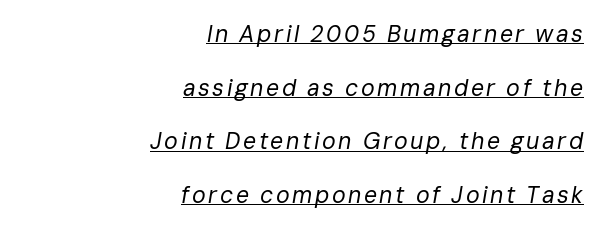
Q: Is the text bold? A: No.
Q: Is the text italic (slanted)? A: Yes, it leans right by about 10 degrees.
Q: Is the text underlined? A: Yes.
Q: How is the paragraph aligned? A: Right-aligned.
Q: Is the spacing between lines tight, normal or loose? A: Loose.
